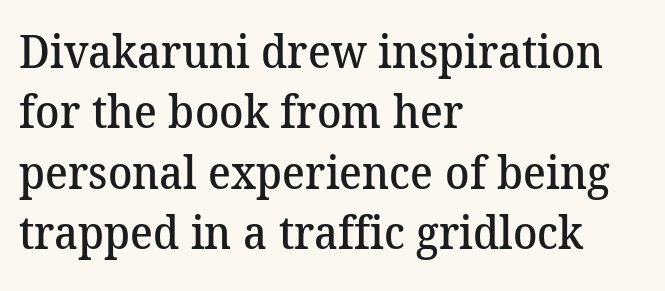
{"serif": "yes", "bold": "semi", "weight": "semibold", "width": "normal", "stroke_contrast": "medium", "x_height": "medium", "monospaced": "no", "underline": "no", "align": "left", "line_spacing": "normal", "line_spacing_ratio": 1.34, "letter_spacing": "normal", "letter_spacing_em": 0.0, "glyph_px": 45}
